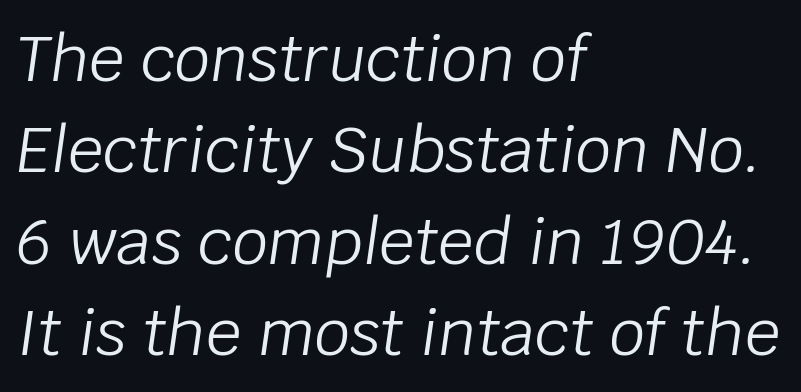
Bare-footed words on every line. The glyphs look as if they've been sheared to an angle. Does extra space separate the letters? No, they use regular spacing. The leading is moderate, giving the passage an even texture.
